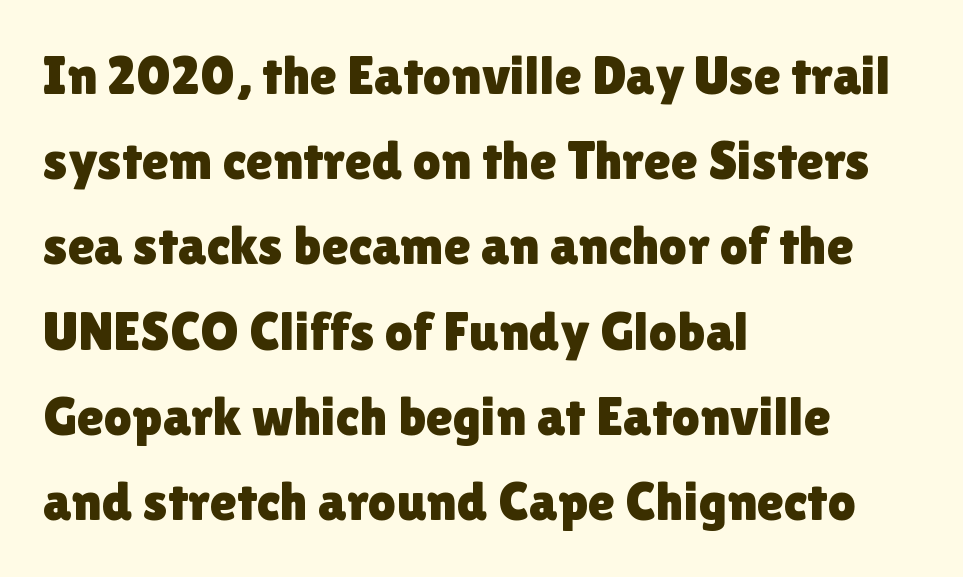
The image shows 55 px sans-serif type, upright; set left-aligned, normal line spacing (1.55x), normal letter spacing, not underlined; a medium x-height.
